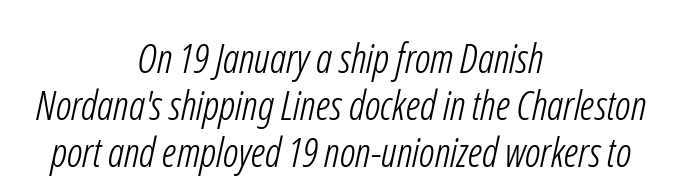
{"serif": "no", "bold": "no", "weight": "light", "width": "condensed", "stroke_contrast": "low", "x_height": "medium", "monospaced": "no", "underline": "no", "align": "center", "line_spacing": "tight", "line_spacing_ratio": 1.15, "letter_spacing": "normal", "letter_spacing_em": 0.0, "glyph_px": 41}
